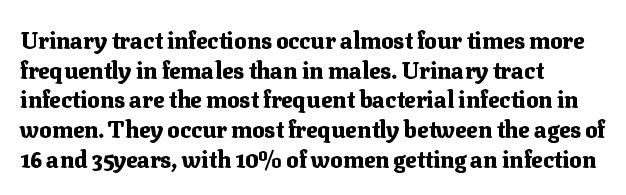
Q: Is the text bold? A: Yes.
Q: Is the text italic (slanted)? A: No, it is upright.
Q: Is the text underlined? A: No.
Q: How is the paragraph aligned? A: Left-aligned.
Q: Is the spacing between letters normal or unusually wide? A: Normal.
Q: Is the spacing between lines tight, normal or loose? A: Normal.
